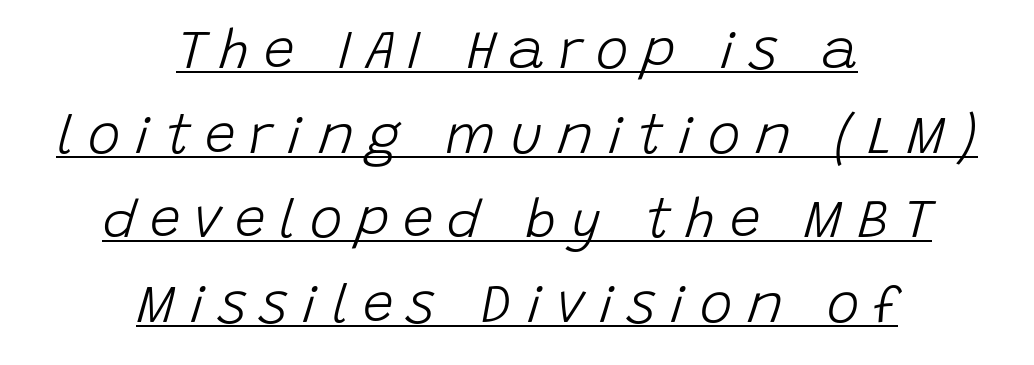
Proportional: the letters do not fall into vertical columns. The whole block is typeset with a tilt. Has an underline been added? It has. Rows of type keep a routine distance in the vertical direction. The text block is weighted toward neither margin, spreading evenly from the middle. Unbolded letterforms with no extra heft.
